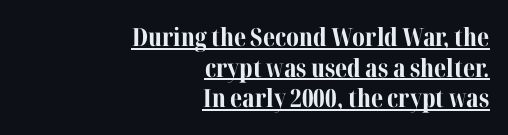
The image shows 25 px bold type, upright; set right-aligned, line spacing 1.23x, normal letter spacing, underlined.
